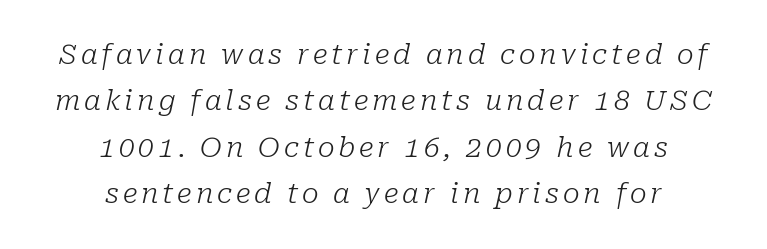
The image shows 28 px light serif type, italic (leaning right); set centered, normal line spacing (1.66x), not underlined; low stroke contrast and a medium x-height.
